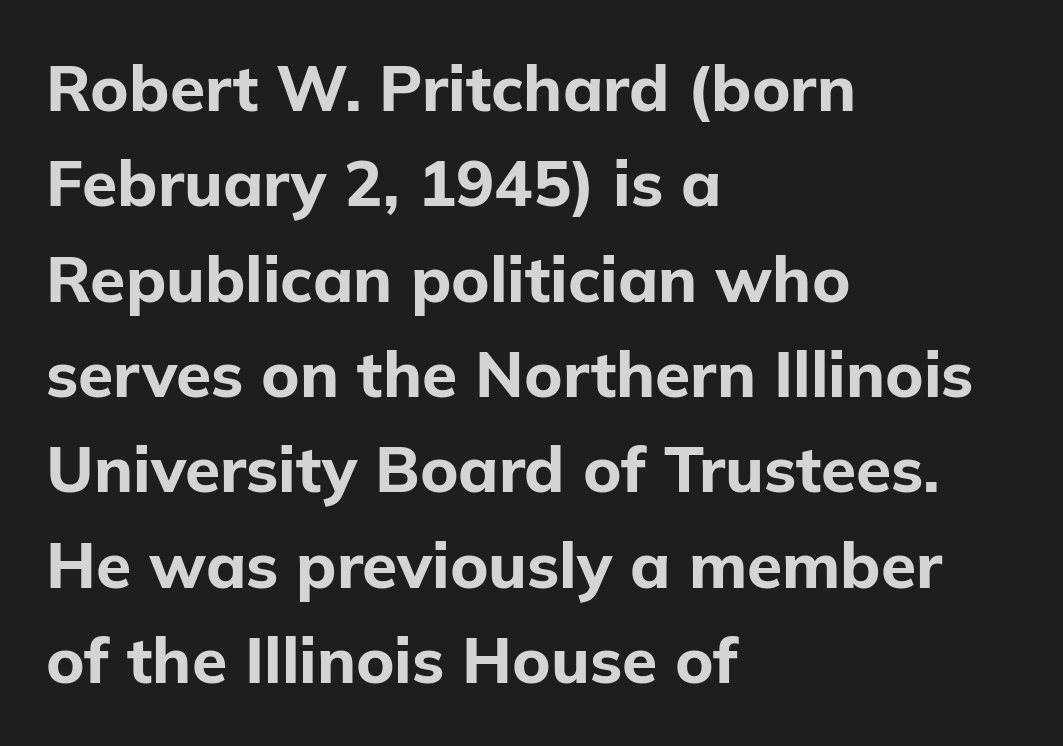
Its strokes are broad and dark, the hallmark of bold type. Look at the bottom of the vertical strokes: they stop flat, with no serifs. The passage shown has conventional tracking throughout. Character widths vary here, with narrow letters taking less room than wide ones. Descender tails drop into unmarked territory. No italicization has been applied; the sample stays upright.
